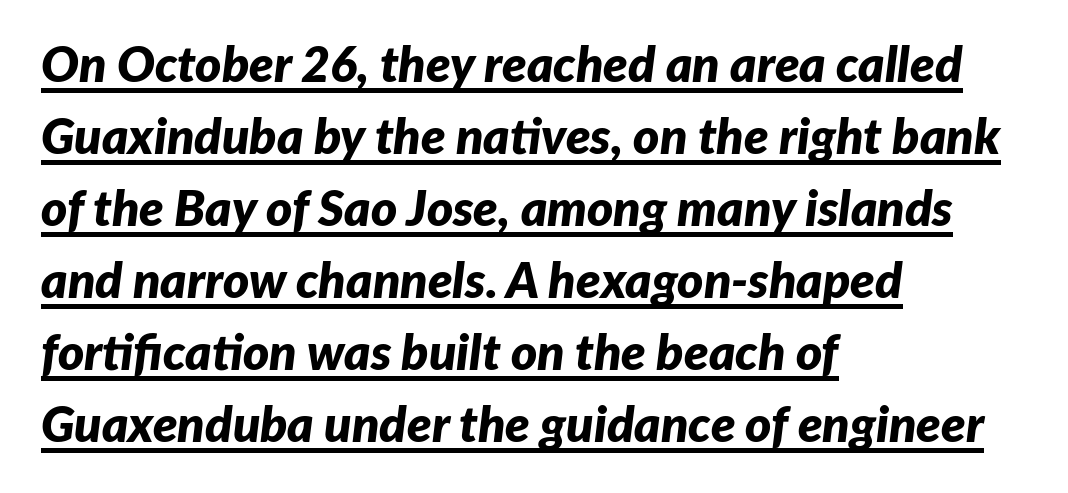
The typesetting leans heavy: a genuine bold. The line-height multiplier appears to be the usual default. Students, observe the line beneath the letters — that is underlining. The typesetter chose a ragged-right arrangement here. Emphasis-style slanted type is in use.
